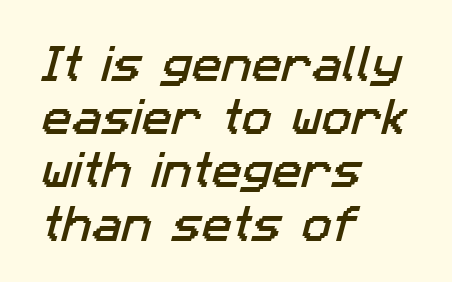
Q: Is the typeface a serif or a sans-serif typeface? A: Sans-serif.
Q: Is the text underlined? A: No.
Q: How is the paragraph aligned? A: Left-aligned.
Q: Is the spacing between letters normal or unusually wide? A: Normal.
Q: Is the spacing between lines tight, normal or loose? A: Normal.
Q: Width (condensed, normal, or wide)? A: Normal.
Q: Stroke contrast? A: Low.
Q: x-height? A: Medium.
Q: Monospaced? A: No.
